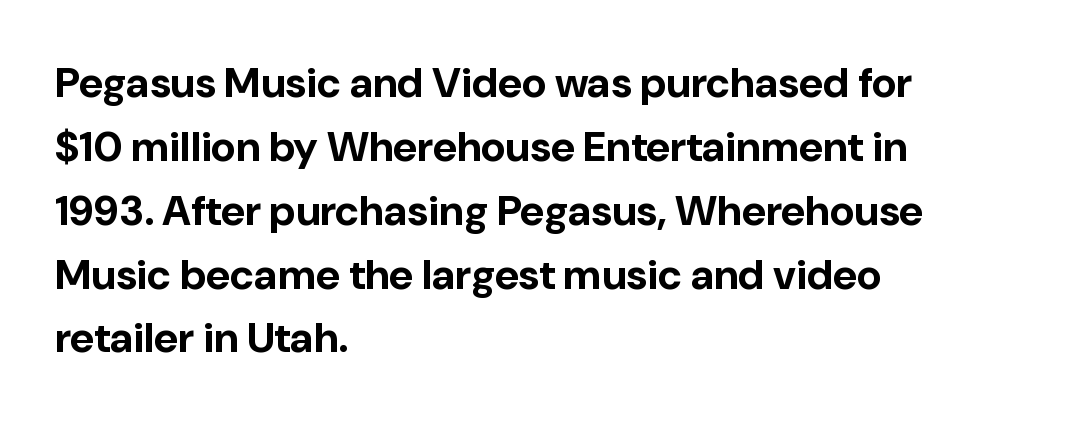
The image shows 42 px bold sans-serif type, upright; set left-aligned, normal line spacing (1.52x), normal letter spacing, not underlined; low stroke contrast and a medium x-height.
